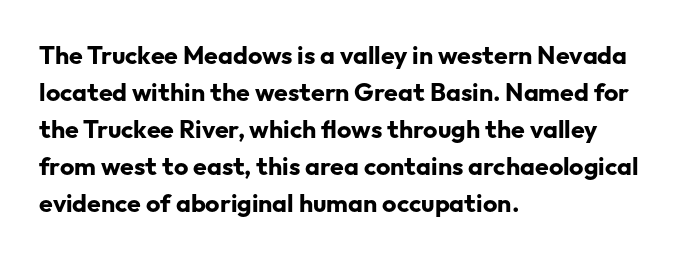
The image shows 25 px bold type, upright; set left-aligned, normal line spacing (1.48x), normal letter spacing, not underlined.
